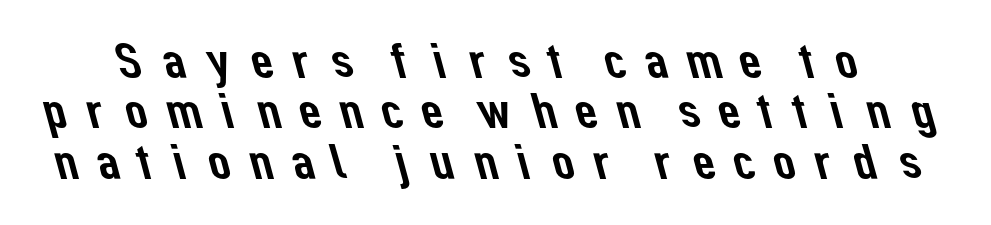
Each word looks stretched out because of the extra space between its letters. The passage shown is typed in a proportional face where columns would drift. Baseline-to-baseline distance is barely more than the letter height. A typesetter would label this face a sans. This rendering features lettering with no underline.
